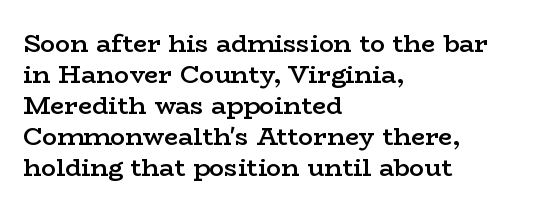
{"italic": "no", "bold": "semi", "underline": "no", "align": "left", "line_spacing_ratio": 1.24, "letter_spacing": "normal", "letter_spacing_em": 0.0, "glyph_px": 25}
